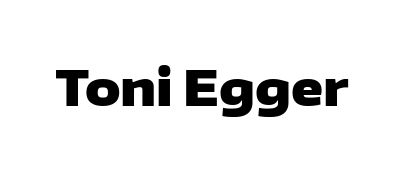
Do the characters align in a grid? No, the font is proportional. The glyphs are unaccompanied by any horizontal stroke below them. The line texture is even and compact thanks to regular tracking. The text was rendered using a sans face with plain stroke endings.
